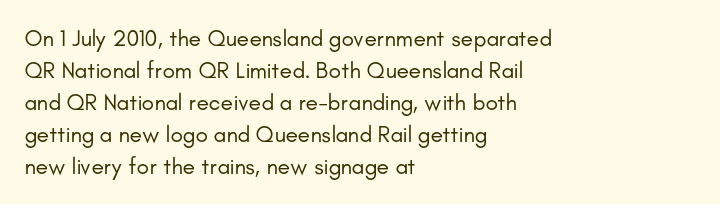
Caption: standard tracking, unaltered. Does the leading feel generous? No, just average. The lines are quadded left. Check the space under the baseline: it is left empty.
